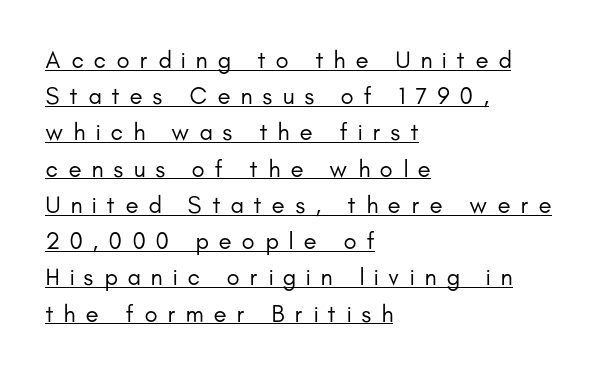
The line-height multiplier appears to be the usual default. Quick note: underline on. If you drew a ruler down the left edge, every line would touch it. Unlike italic type, these characters show no tilt at all. Heft: none added — not bold.
